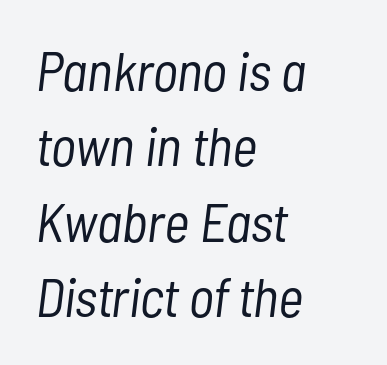
{"italic": "yes", "lean": "right", "slant_degrees": 7, "bold": "no", "weight": "light", "width": "condensed", "stroke_contrast": "low", "x_height": "medium", "monospaced": "no", "underline": "no", "align": "left", "line_spacing": "normal", "line_spacing_ratio": 1.37, "letter_spacing": "normal", "letter_spacing_em": 0.0, "glyph_px": 55}
